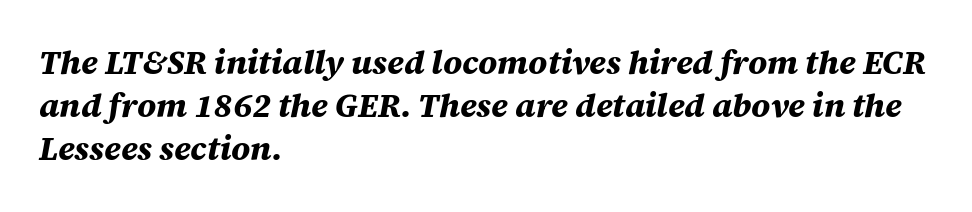
The image shows 33 px bold type, italic (leaning right); set left-aligned, normal line spacing (1.31x), normal letter spacing, not underlined; medium stroke contrast and a large x-height.
